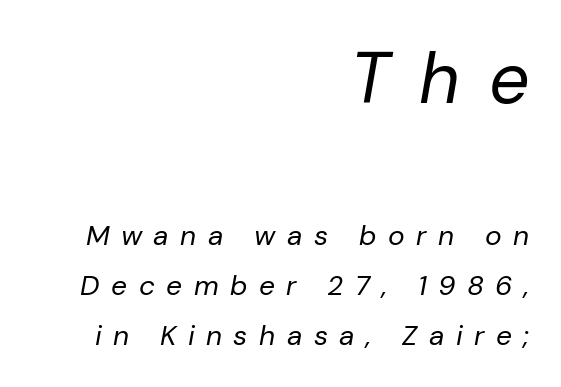
{"italic": "yes", "lean": "right", "slant_degrees": 10, "bold": "no", "weight": "regular", "width": "normal", "stroke_contrast": "low", "x_height": "medium", "monospaced": "no", "underline": "no", "align": "right", "line_spacing_ratio": 1.8, "letter_spacing": "wide", "letter_spacing_em": 0.41, "larger_block": "first", "size_ratio": 2.54, "glyph_px": 71}
